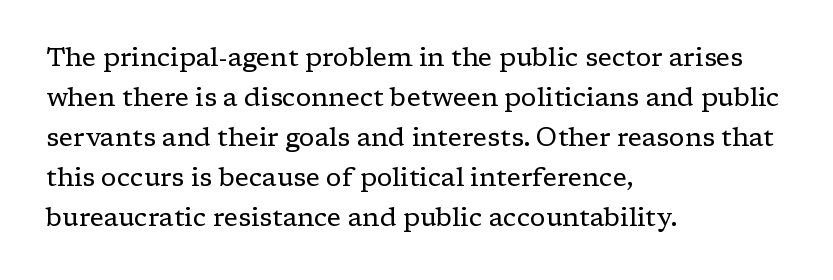
The image shows 26 px text type, upright; set left-aligned, normal line spacing (1.54x), normal letter spacing, not underlined.
